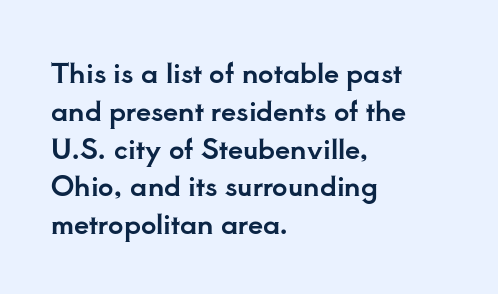
{"italic": "no", "underline": "no", "align": "left", "line_spacing": "normal", "line_spacing_ratio": 1.4, "letter_spacing": "normal", "letter_spacing_em": 0.0, "glyph_px": 27}
